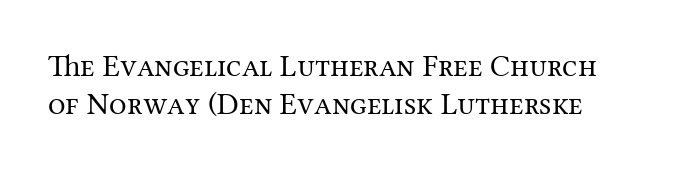
Q: Is the text bold? A: No.
Q: Is the text italic (slanted)? A: No, it is upright.
Q: Is the typeface a serif or a sans-serif typeface? A: Serif.
Q: Is the text underlined? A: No.
Q: Is the spacing between letters normal or unusually wide? A: Normal.
Q: Width (condensed, normal, or wide)? A: Normal.
Q: Stroke contrast? A: Medium.
Q: x-height? A: Medium.
Q: Monospaced? A: No.
